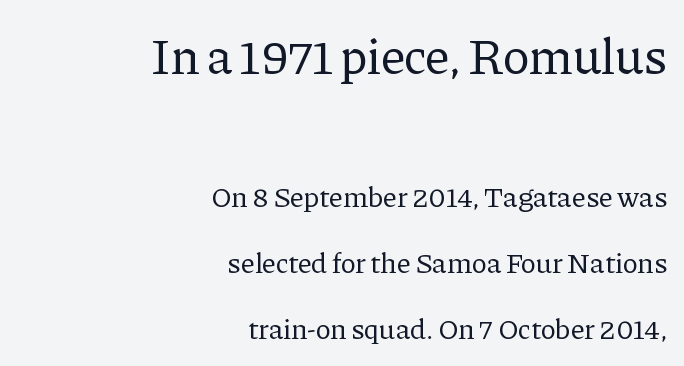
The image shows 51 px regular-weight serif type, upright; set right-aligned, loose line spacing (2.28x), normal letter spacing, not underlined; the first (top) block is 1.76x larger; low stroke contrast and a medium x-height.
